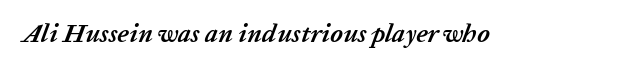
Letters rest on an invisible, unmarked baseline. Caption: bold face, heavy strokes. Looking at the ascenders, they clearly lean. Letter spacing: default.
